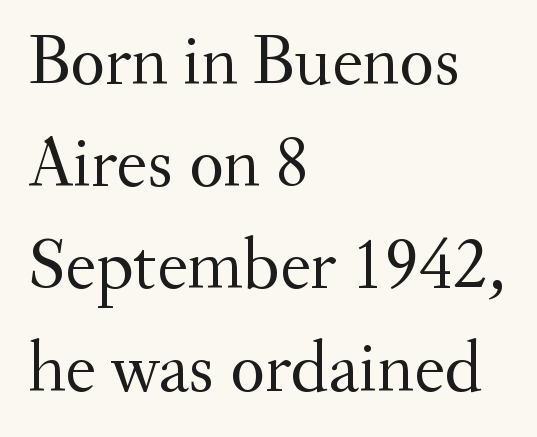
Q: Is the text bold? A: No.
Q: Is the text italic (slanted)? A: No, it is upright.
Q: Is the typeface a serif or a sans-serif typeface? A: Serif.
Q: Is the text underlined? A: No.
Q: How is the paragraph aligned? A: Left-aligned.
Q: Is the spacing between letters normal or unusually wide? A: Normal.
Q: Is the spacing between lines tight, normal or loose? A: Normal.
Q: Width (condensed, normal, or wide)? A: Normal.
Q: Stroke contrast? A: Medium.
Q: x-height? A: Small.
Q: Monospaced? A: No.
